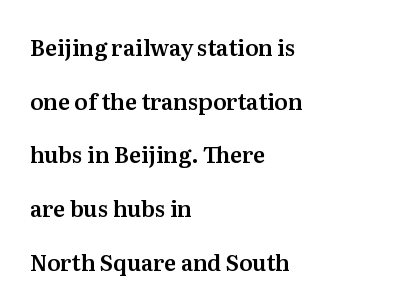
Q: Is the text italic (slanted)? A: No, it is upright.
Q: Is the text underlined? A: No.
Q: How is the paragraph aligned? A: Left-aligned.
Q: Is the spacing between letters normal or unusually wide? A: Normal.
Q: Is the spacing between lines tight, normal or loose? A: Loose.
